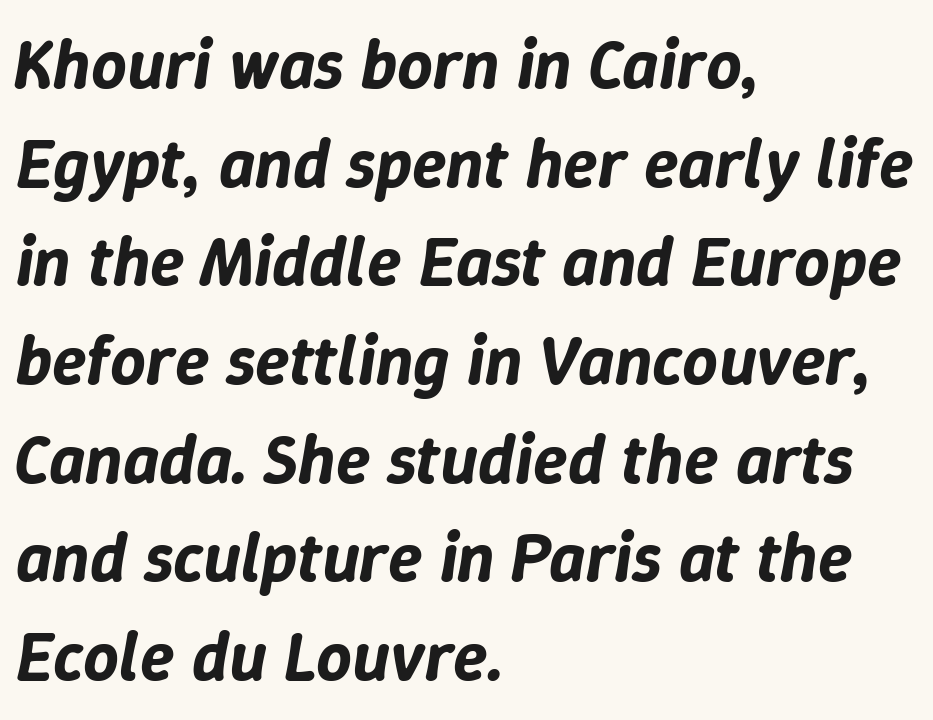
The image shows 70 px text type, italic (leaning right); set left-aligned, normal line spacing (1.41x), normal letter spacing, not underlined; low stroke contrast and a medium x-height.
